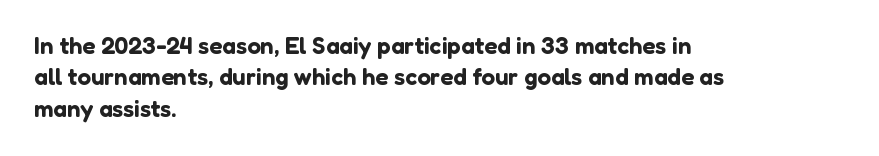
Here the glyphs are tracked normally, forming tight word shapes. Type without underlining. A roman cut, with each character standing at attention. A classic flush-left, rag-right setting is used for this passage.
